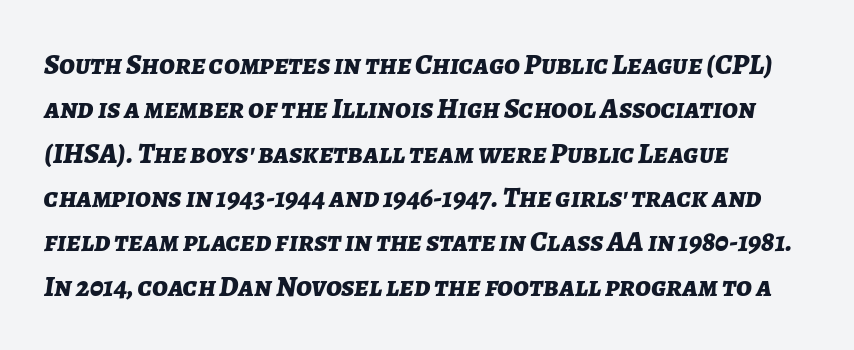
Line starts are locked; line ends wander. Baseline-to-baseline distance is the conventional proportion of letter height. Varying glyph widths throughout — classic text-font behaviour. Bold? Absolutely — the strokes are thick and heavy.
